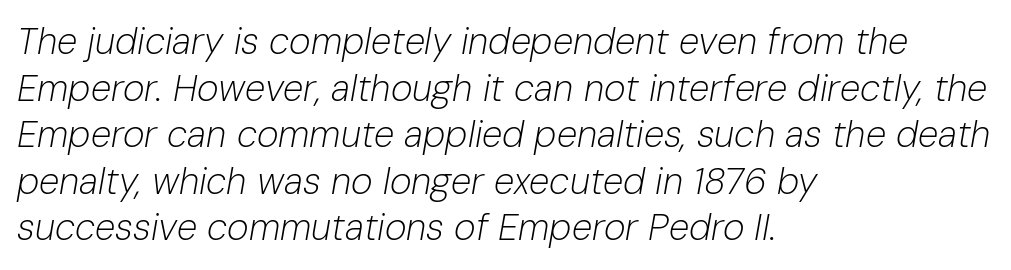
{"italic": "yes", "lean": "right", "slant_degrees": 10, "bold": "no", "weight": "light", "width": "normal", "stroke_contrast": "low", "x_height": "medium", "monospaced": "no", "underline": "no", "align": "left", "line_spacing": "normal", "line_spacing_ratio": 1.26, "letter_spacing": "normal", "letter_spacing_em": 0.0, "glyph_px": 37}
